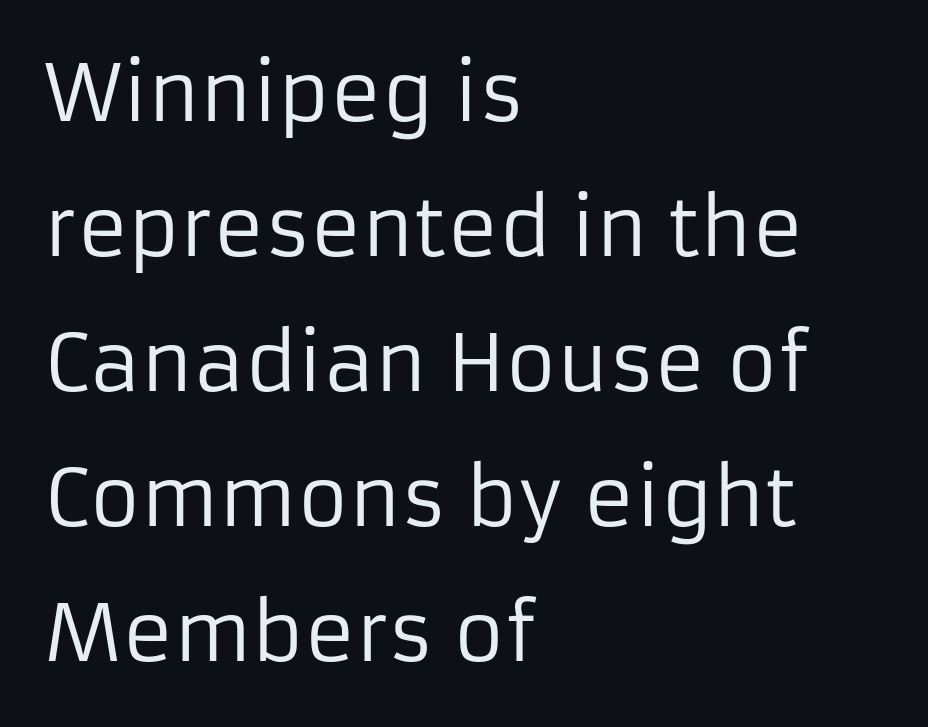
{"serif": "no", "italic": "no", "bold": "no", "weight": "regular", "width": "normal", "stroke_contrast": "low", "x_height": "medium", "monospaced": "no", "underline": "no", "align": "left", "line_spacing_ratio": 1.73, "letter_spacing": "normal", "letter_spacing_em": 0.0, "glyph_px": 78}
